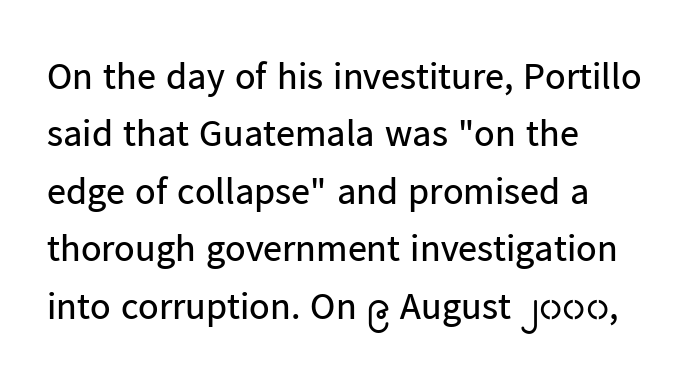
{"serif": "no", "italic": "no", "bold": "no", "weight": "regular", "width": "normal", "stroke_contrast": "low", "x_height": "medium", "monospaced": "no", "underline": "no", "align": "left", "line_spacing": "normal", "line_spacing_ratio": 1.51, "letter_spacing": "normal", "letter_spacing_em": 0.0, "glyph_px": 38}
